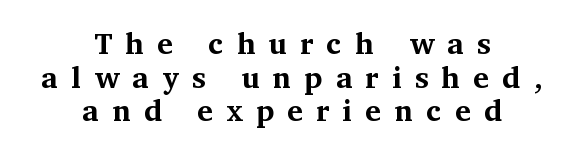
The paragraph has two soft edges and a firm central axis. Any mark beneath the type? The region is blank. The gaps between neighbouring characters are conspicuously large. Note: serifs present on the glyphs. In terms of posture, this sample is upright. A typesetter would call this leading minimal, almost set solid.
